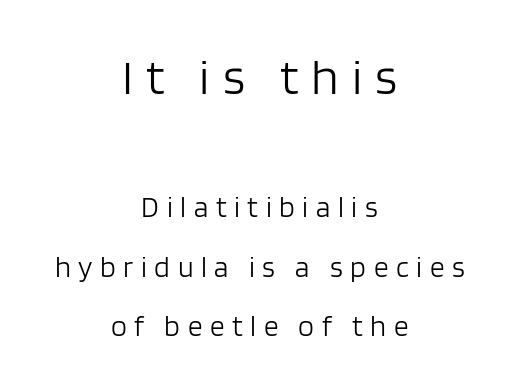
Q: Is the text bold? A: No.
Q: Is the text italic (slanted)? A: No, it is upright.
Q: Is the typeface a serif or a sans-serif typeface? A: Sans-serif.
Q: Is the text underlined? A: No.
Q: How is the paragraph aligned? A: Centered.
Q: Is the spacing between letters normal or unusually wide? A: Unusually wide.
Q: Is the spacing between lines tight, normal or loose? A: Loose.
Q: Which block of text is set in a larger size, the first (top) or the second (bottom)? A: The first (top) one.
Q: Width (condensed, normal, or wide)? A: Normal.
Q: Stroke contrast? A: Low.
Q: x-height? A: Large.
Q: Monospaced? A: No.
